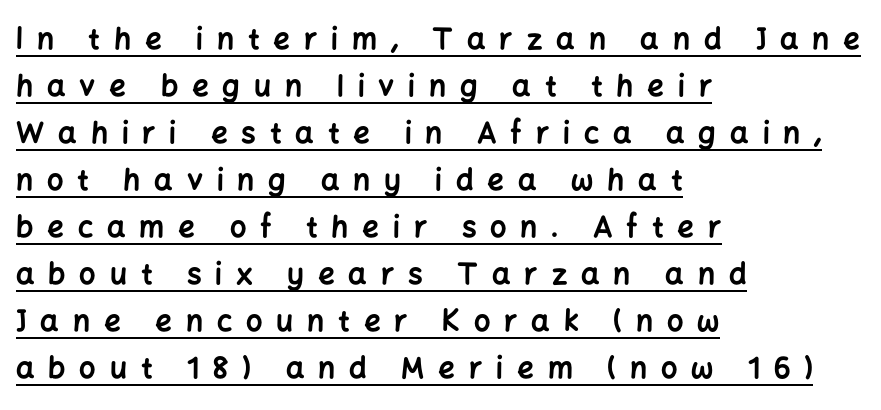
The image shows 29 px bold sans-serif type, upright; set left-aligned, normal line spacing (1.62x), unusually wide letter spacing (+0.48 em), underlined; low stroke contrast and a medium x-height.
